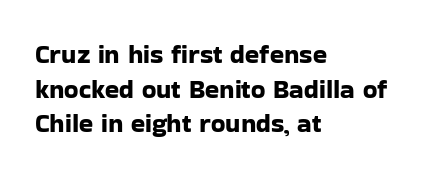
The image shows 26 px text type, upright; set left-aligned, normal line spacing (1.33x), normal letter spacing, not underlined.
